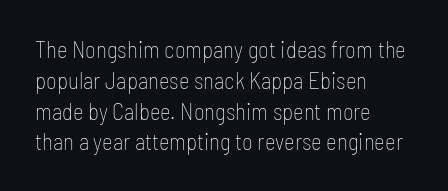
{"italic": "no", "bold": "no", "underline": "no", "align": "left", "line_spacing": "normal", "line_spacing_ratio": 1.34, "letter_spacing": "normal", "letter_spacing_em": 0.0, "glyph_px": 23}
